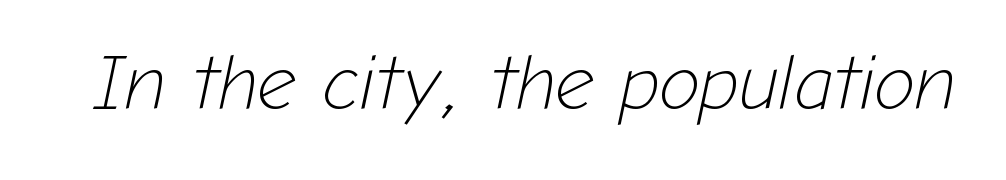
The image shows 77 px light type, italic (leaning right); set normal letter spacing, not underlined; low stroke contrast and a medium x-height.
